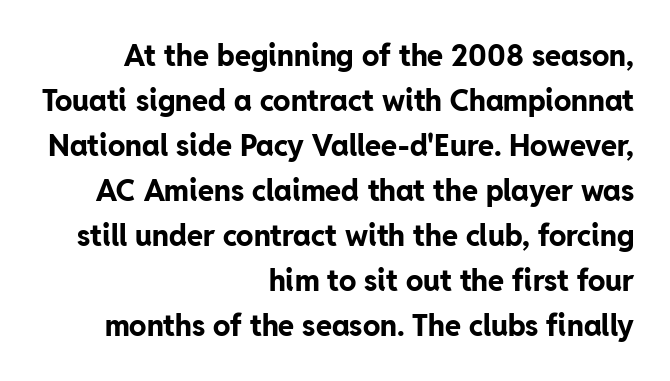
Q: Is the text bold? A: Yes.
Q: Is the text italic (slanted)? A: No, it is upright.
Q: Is the typeface a serif or a sans-serif typeface? A: Sans-serif.
Q: Is the text underlined? A: No.
Q: How is the paragraph aligned? A: Right-aligned.
Q: Is the spacing between letters normal or unusually wide? A: Normal.
Q: Is the spacing between lines tight, normal or loose? A: Normal.
Q: Width (condensed, normal, or wide)? A: Normal.
Q: Stroke contrast? A: Low.
Q: x-height? A: Medium.
Q: Monospaced? A: No.
